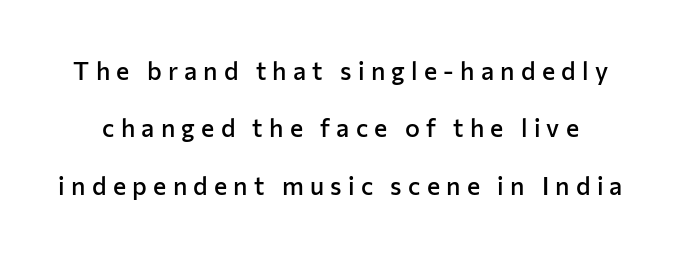
Q: Is the text bold? A: Semi-bold.
Q: Is the text italic (slanted)? A: No, it is upright.
Q: Is the text underlined? A: No.
Q: Is the spacing between letters normal or unusually wide? A: Unusually wide.
Q: Is the spacing between lines tight, normal or loose? A: Loose.
